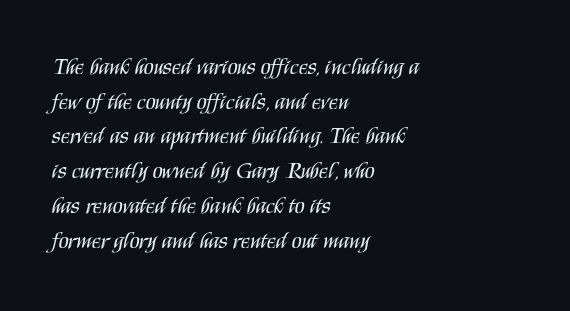
Q: Is the text bold? A: No.
Q: Is the text italic (slanted)? A: Yes.
Q: Is the text underlined? A: No.
Q: How is the paragraph aligned? A: Left-aligned.
Q: Is the spacing between letters normal or unusually wide? A: Normal.
Q: Is the spacing between lines tight, normal or loose? A: Normal.
